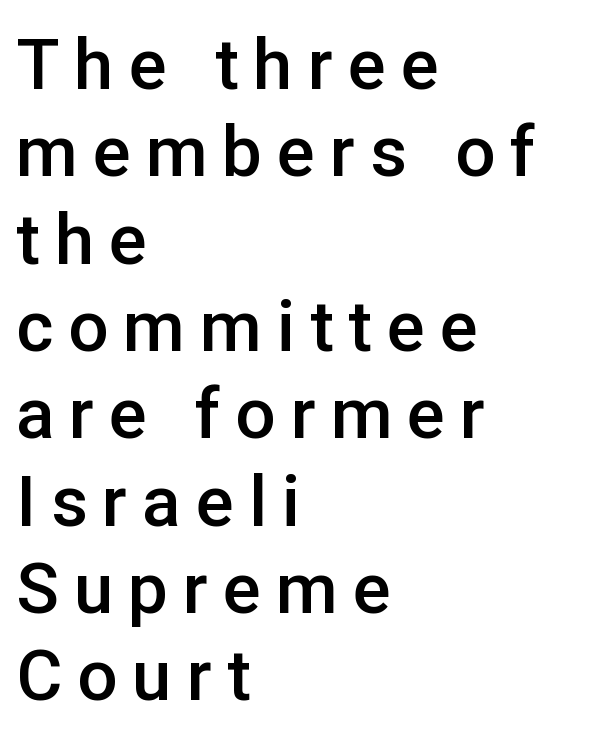
Q: Is the text bold? A: Semi-bold.
Q: Is the text italic (slanted)? A: No, it is upright.
Q: Is the typeface a serif or a sans-serif typeface? A: Sans-serif.
Q: Is the text underlined? A: No.
Q: How is the paragraph aligned? A: Left-aligned.
Q: Is the spacing between letters normal or unusually wide? A: Unusually wide.
Q: Width (condensed, normal, or wide)? A: Normal.
Q: Stroke contrast? A: Low.
Q: x-height? A: Medium.
Q: Monospaced? A: No.
